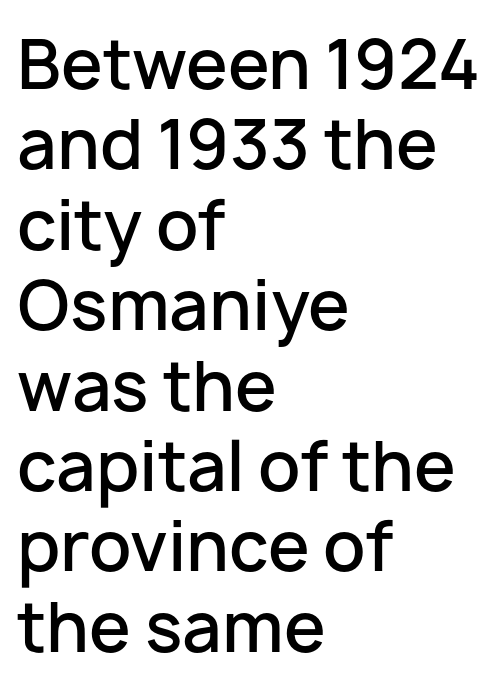
{"serif": "no", "italic": "no", "bold": "semi", "weight": "semibold", "width": "normal", "stroke_contrast": "low", "x_height": "medium", "monospaced": "no", "underline": "no", "align": "left", "line_spacing_ratio": 1.2, "letter_spacing": "normal", "letter_spacing_em": 0.0, "glyph_px": 67}
